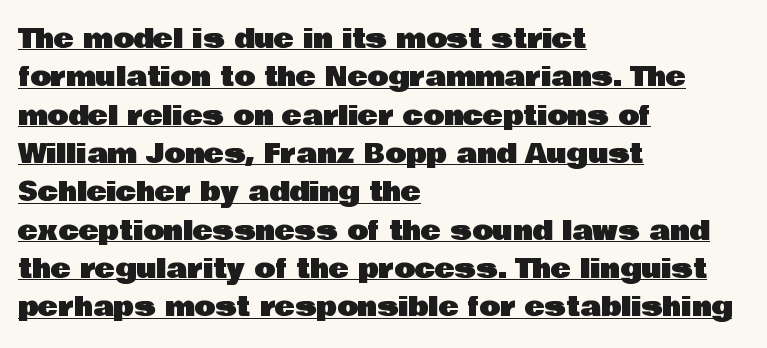
{"italic": "no", "underline": "yes", "align": "left", "line_spacing": "normal", "line_spacing_ratio": 1.42, "letter_spacing": "normal", "letter_spacing_em": 0.0, "glyph_px": 27}
